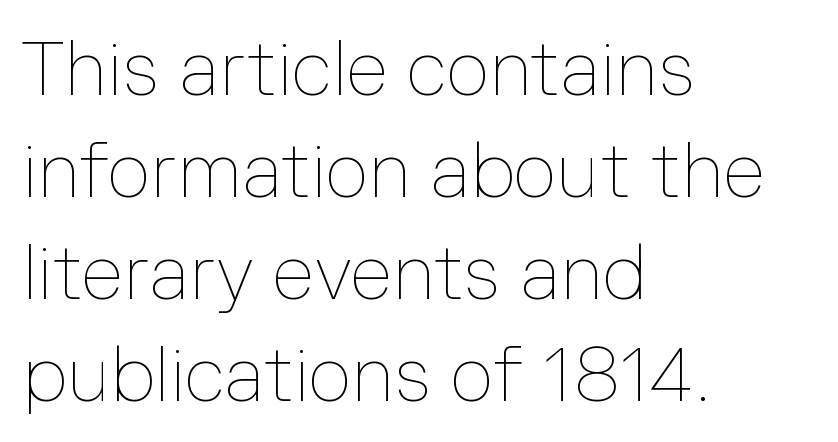
Here the designer chose a conventional face with non-uniform glyph widths. Tracking value appears to be zero — textbook default spacing. Normally led — the rows are evenly, conventionally spaced. Letters rest on an invisible, unmarked baseline.
